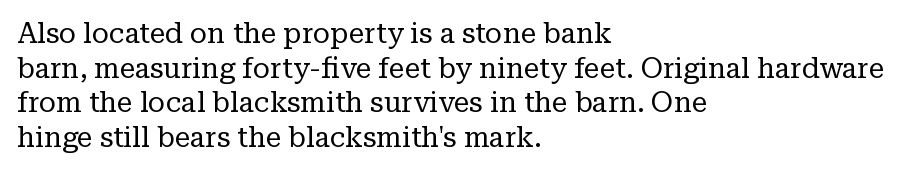
The image shows 28 px regular-weight serif type, upright; set left-aligned, line spacing 1.24x, normal letter spacing, not underlined; low stroke contrast and a medium x-height.
